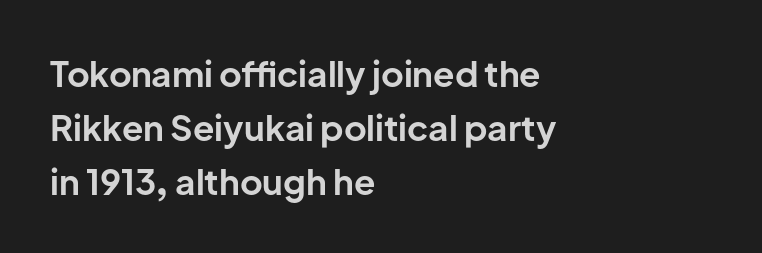
Q: Is the text bold? A: Yes.
Q: Is the text italic (slanted)? A: No, it is upright.
Q: Is the typeface a serif or a sans-serif typeface? A: Sans-serif.
Q: Is the text underlined? A: No.
Q: How is the paragraph aligned? A: Left-aligned.
Q: Is the spacing between letters normal or unusually wide? A: Normal.
Q: Is the spacing between lines tight, normal or loose? A: Normal.
Q: Width (condensed, normal, or wide)? A: Normal.
Q: Stroke contrast? A: Low.
Q: x-height? A: Medium.
Q: Monospaced? A: No.
